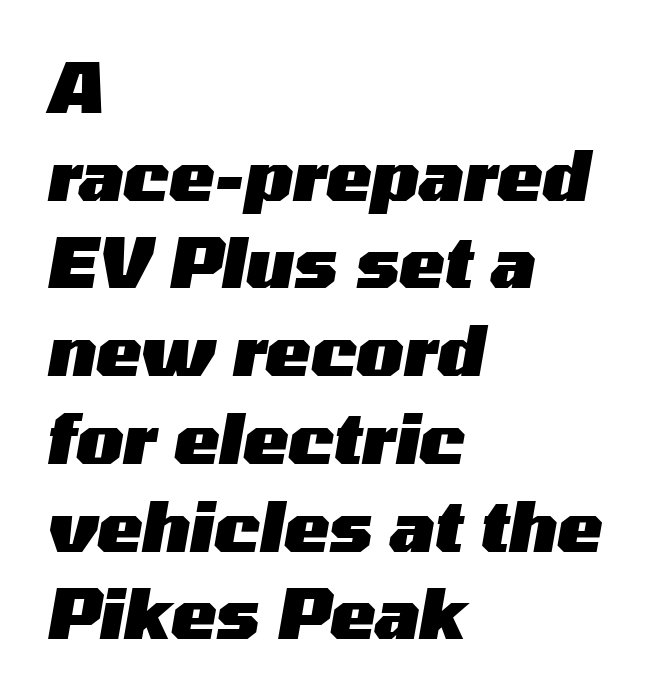
Q: Is the text bold? A: Yes.
Q: Is the text italic (slanted)? A: Yes, it leans right by about 10 degrees.
Q: Is the text underlined? A: No.
Q: How is the paragraph aligned? A: Left-aligned.
Q: Is the spacing between letters normal or unusually wide? A: Normal.
Q: Is the spacing between lines tight, normal or loose? A: Normal.
Q: Width (condensed, normal, or wide)? A: Wide.
Q: Stroke contrast? A: Medium.
Q: x-height? A: Medium.
Q: Monospaced? A: No.
